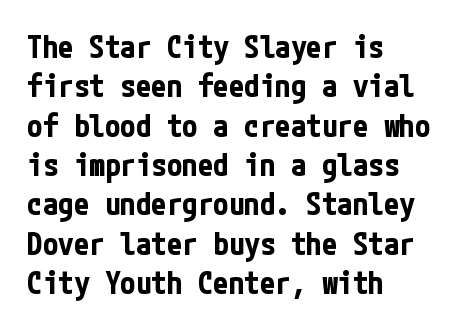
{"serif": "no", "italic": "no", "bold": "yes", "weight": "bold", "width": "condensed", "stroke_contrast": "low", "x_height": "medium", "underline": "no", "align": "left", "line_spacing": "normal", "line_spacing_ratio": 1.27, "letter_spacing": "normal", "letter_spacing_em": 0.0, "glyph_px": 31}
